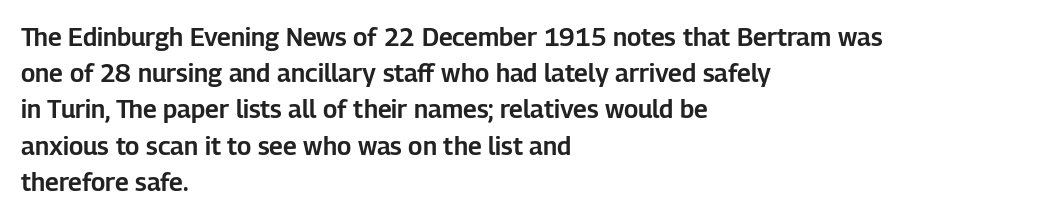
{"italic": "no", "underline": "no", "align": "left", "line_spacing": "normal", "line_spacing_ratio": 1.45, "letter_spacing": "normal", "letter_spacing_em": 0.0, "glyph_px": 25}
